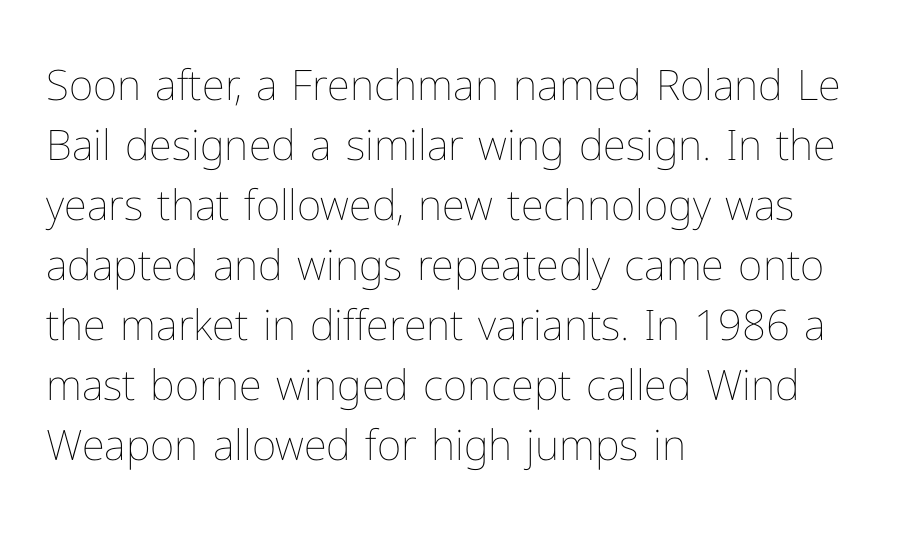
Horizontally, the lines are justified to the leading edge only. The passage shown is typed in a proportional face where columns would drift. A typesetter would mark this as roman, not italic. Honestly, there is no underline to notice here at all. The gaps between neighbouring characters are ordinary and unremarkable.
